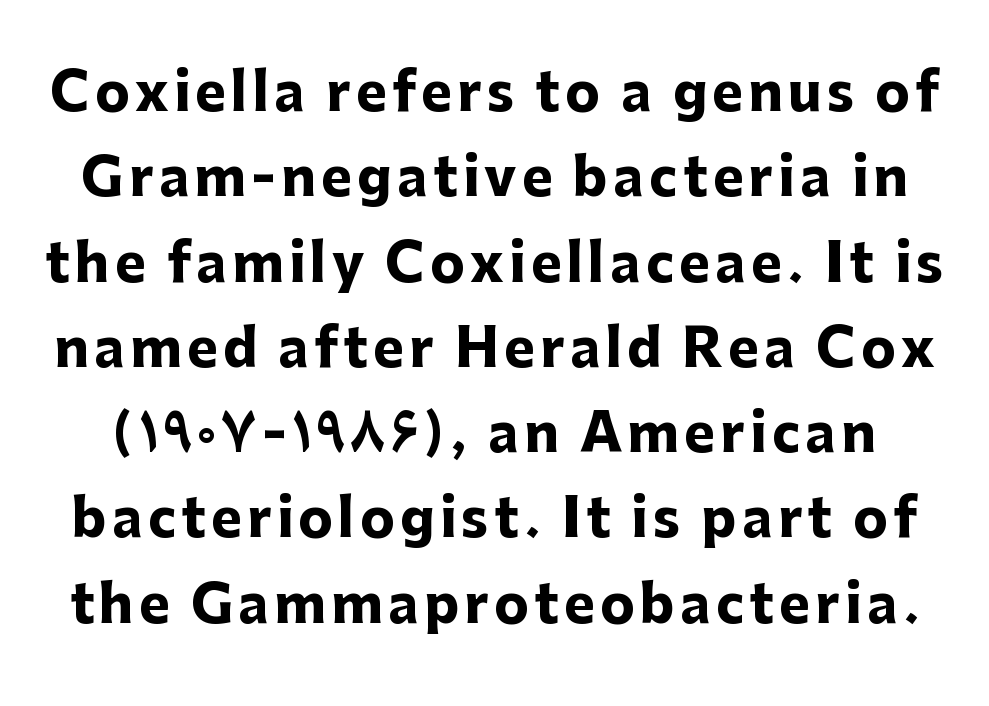
The image shows 52 px heavy sans-serif type, upright; set normal line spacing (1.64x), not underlined; low stroke contrast and a medium x-height.
